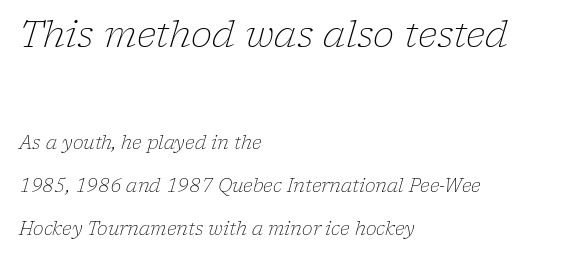
The image shows 36 px light serif type, italic (leaning right); set left-aligned, loose line spacing (2.41x), normal letter spacing, not underlined; the first (top) block is 2.0x larger; low stroke contrast and a medium x-height.
